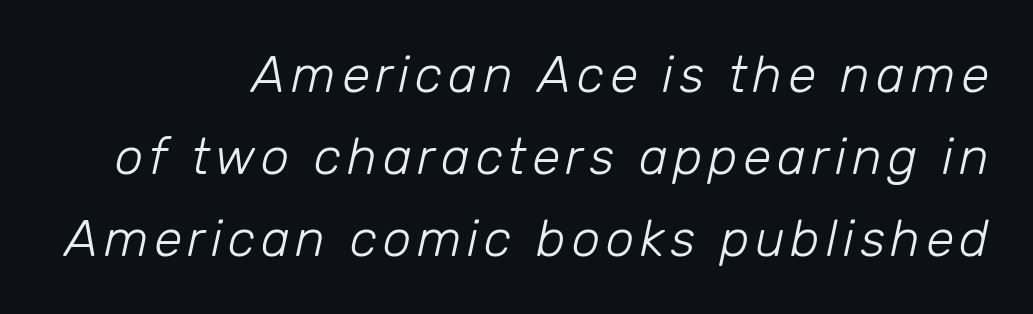
{"italic": "yes", "lean": "right", "slant_degrees": 12, "bold": "no", "weight": "light", "width": "normal", "stroke_contrast": "low", "x_height": "medium", "monospaced": "no", "underline": "no", "align": "right", "line_spacing": "normal", "line_spacing_ratio": 1.61, "glyph_px": 51}
